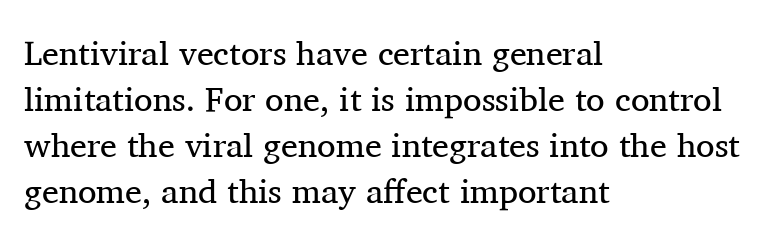
Font category for this specimen: serif. The paragraph shown leans on its left margin. The passage shown stacks its lines at a standard gap. Spacing between characters is what you'd get straight out of the box. Posture: vertical.
